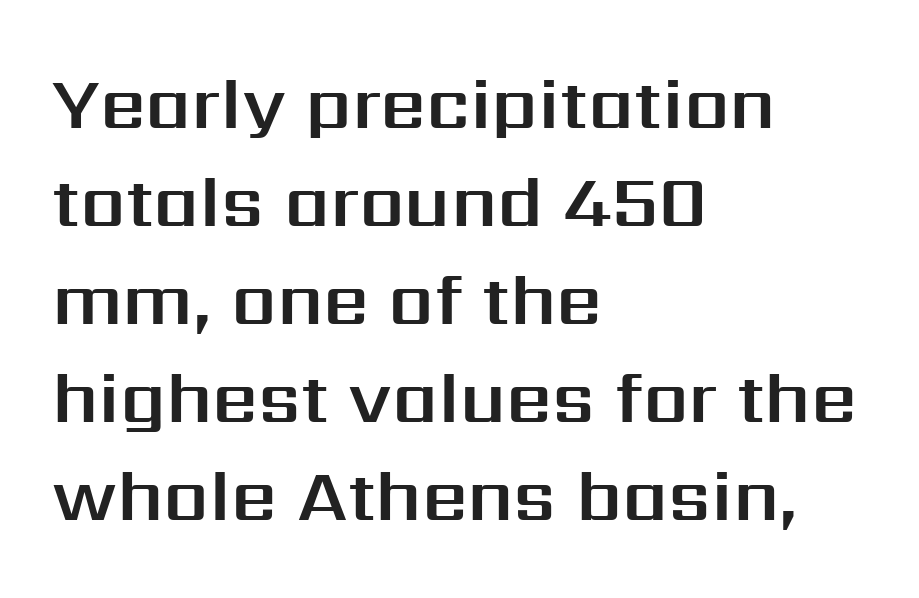
Q: Is the text italic (slanted)? A: No, it is upright.
Q: Is the typeface a serif or a sans-serif typeface? A: Sans-serif.
Q: Is the text underlined? A: No.
Q: How is the paragraph aligned? A: Left-aligned.
Q: Is the spacing between letters normal or unusually wide? A: Normal.
Q: Is the spacing between lines tight, normal or loose? A: Normal.
Q: Width (condensed, normal, or wide)? A: Normal.
Q: Stroke contrast? A: Medium.
Q: x-height? A: Medium.
Q: Monospaced? A: No.
